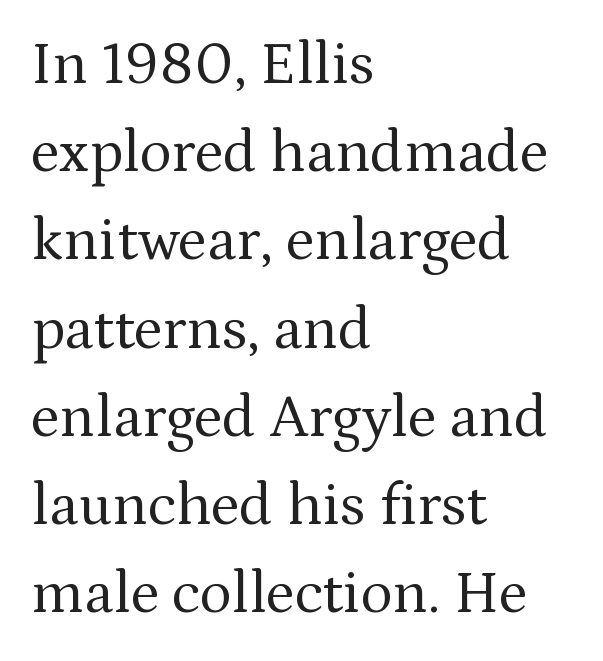
The image shows 60 px regular-weight serif type, upright; set left-aligned, normal line spacing (1.47x), normal letter spacing, not underlined; medium stroke contrast and a medium x-height.
